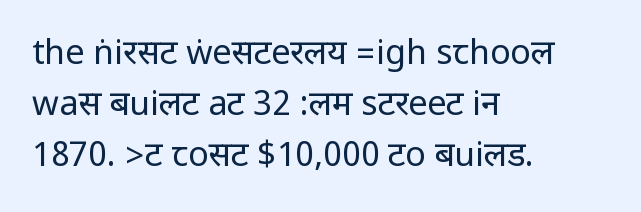
Q: Is the text bold? A: No.
Q: Is the text italic (slanted)? A: No, it is upright.
Q: Is the typeface a serif or a sans-serif typeface? A: Sans-serif.
Q: Is the text underlined? A: No.
Q: How is the paragraph aligned? A: Left-aligned.
Q: Is the spacing between letters normal or unusually wide? A: Normal.
Q: Is the spacing between lines tight, normal or loose? A: Normal.
Q: Width (condensed, normal, or wide)? A: Condensed.
Q: Stroke contrast? A: Low.
